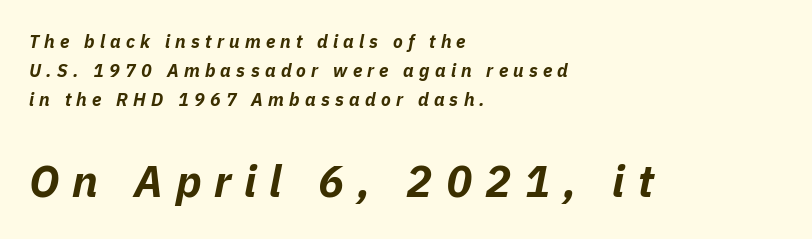
Where is the straight margin? On the left. Does the weight exceed regular? Yes, all the way to bold. Beneath every word, the page is bare. Every character sits at an angle, as italics do. Here the glyphs are tracked loosely, breaking word shapes into spaced letters.
